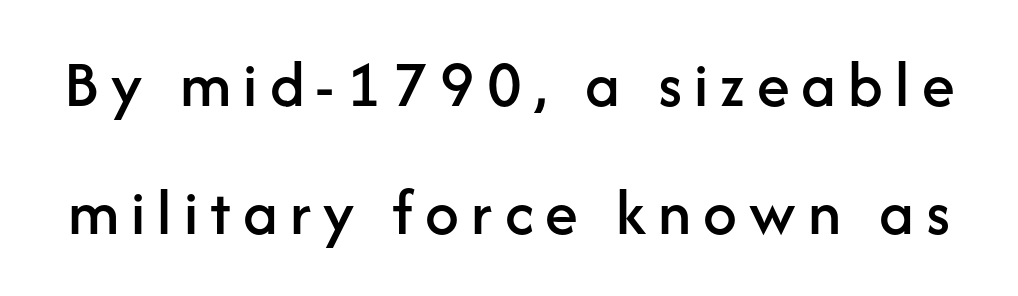
The image shows 67 px sans-serif type, upright; set loose line spacing (1.91x), not underlined; low stroke contrast and a medium x-height.
